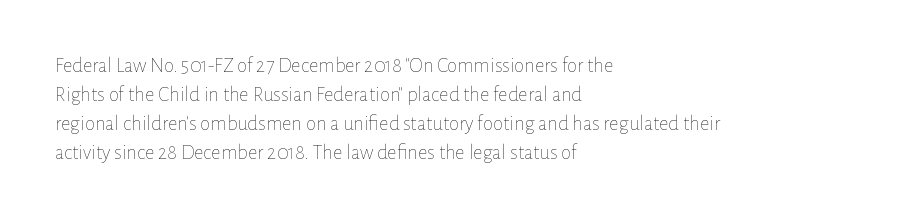
Letters rest on an invisible, unmarked baseline. Heaviness? Minimal to ordinary, like unemphasized prose. The rendering anchors every line to the left-hand side. The line-height multiplier appears to be the usual default.
